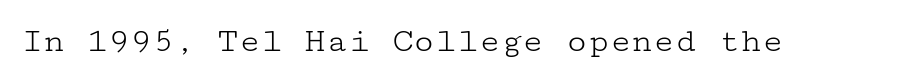
Q: Is the text bold? A: No.
Q: Is the text italic (slanted)? A: No, it is upright.
Q: Is the typeface a serif or a sans-serif typeface? A: Serif.
Q: Is the text underlined? A: No.
Q: Is the spacing between letters normal or unusually wide? A: Normal.
Q: Width (condensed, normal, or wide)? A: Wide.
Q: Stroke contrast? A: Low.
Q: x-height? A: Medium.
